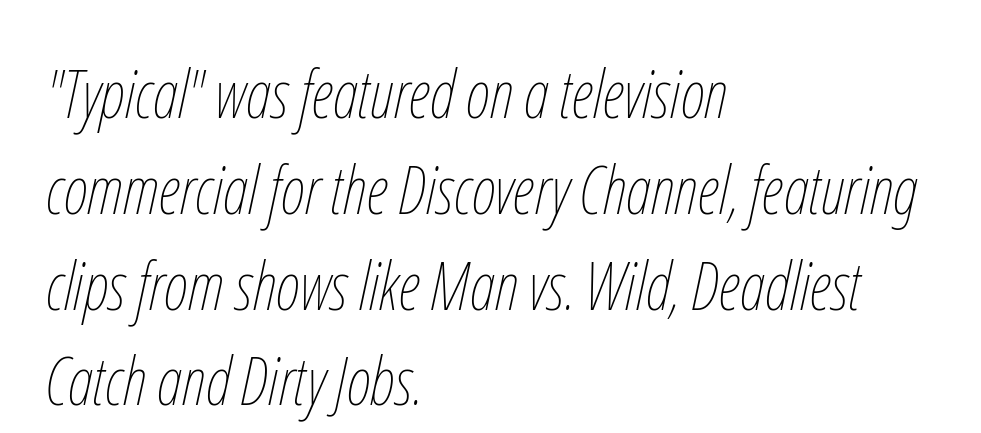
Students, note that the glyphs here touch the page at normal intervals. Visually the block forms a straight wall on the left and a jagged coastline on the right. What's the leading like? Ordinary, nothing unusual. This sample uses an oblique cut, with every glyph tilted off the vertical. Each letter keeps its own natural width here, so spacing adapts to shape.
